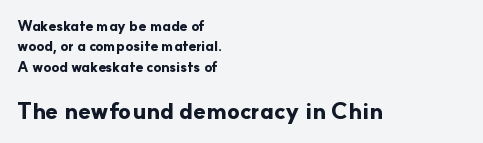
The following chunk of copy outweighs the initial chunk in type size. The glyphs are unaccompanied by any horizontal stroke below them. The type sits square on the baseline with zero lean. These lines sit exactly where default settings would place them. This rendering leaves character spacing at its baseline value.
